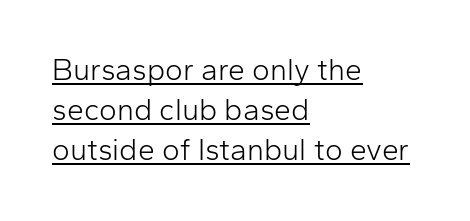
Character widths vary here, with narrow letters taking less room than wide ones. The weight would be labelled regular, book, light, or lighter still. A typesetter would call this leading conventional body-copy spacing. The text was rendered using a sans face with plain stroke endings. Does a line run under the words? Yes, clearly.
